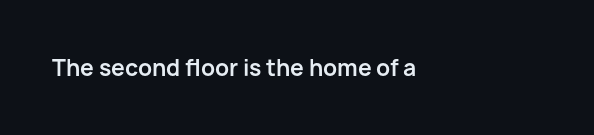
Observe the ordinary spacing: letters are neighbours, not strangers. It's the straight-up-and-down kind of type. Students, this is bold: see how much ink each stroke carries. Compared with a centered layout, this one pins lines to the left instead.
